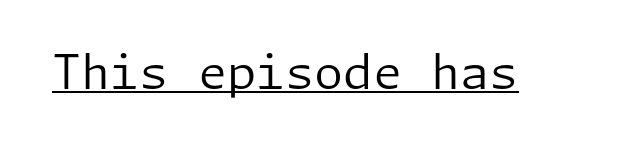
{"serif": "no", "italic": "no", "bold": "no", "weight": "regular", "width": "normal", "stroke_contrast": "low", "x_height": "medium", "underline": "yes", "letter_spacing": "normal", "letter_spacing_em": 0.0, "glyph_px": 47}
